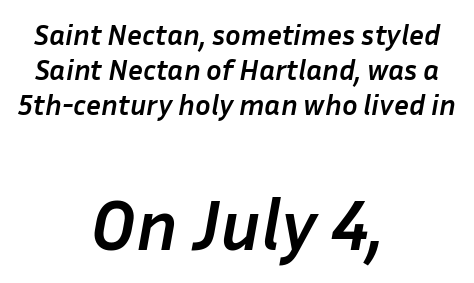
The image shows 72 px semibold type, italic (leaning right); set centered, line spacing 1.21x, normal letter spacing, not underlined; the second (bottom) block is 2.48x larger; low stroke contrast and a medium x-height.
